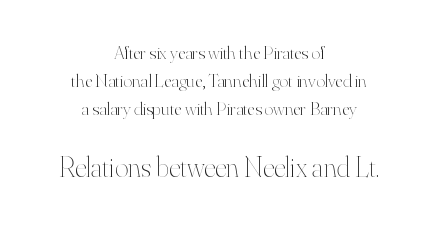
The image shows 29 px thin type, upright; set centered, normal line spacing (1.48x), normal letter spacing, not underlined; the second (bottom) block is 1.53x larger; high stroke contrast and a small x-height.
